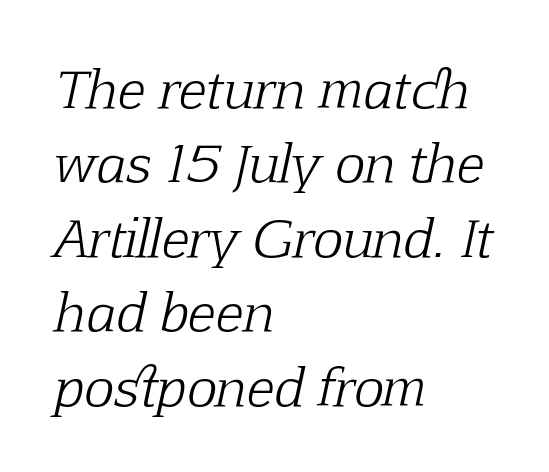
Q: Is the text bold? A: No.
Q: Is the text italic (slanted)? A: Yes, it leans right by about 12 degrees.
Q: Is the typeface a serif or a sans-serif typeface? A: Serif.
Q: Is the text underlined? A: No.
Q: How is the paragraph aligned? A: Left-aligned.
Q: Is the spacing between letters normal or unusually wide? A: Normal.
Q: Is the spacing between lines tight, normal or loose? A: Normal.
Q: Width (condensed, normal, or wide)? A: Normal.
Q: Stroke contrast? A: Low.
Q: x-height? A: Medium.
Q: Monospaced? A: No.
